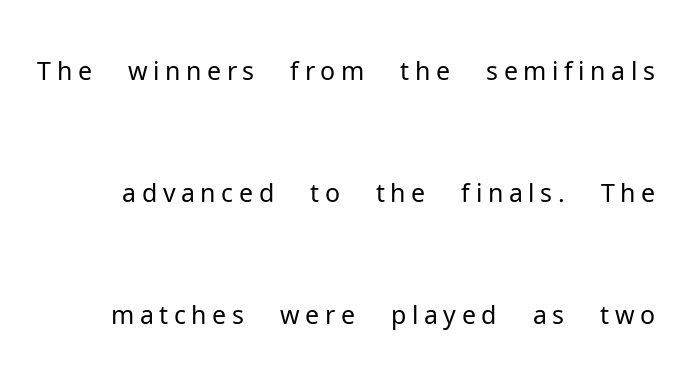
{"serif": "no", "italic": "no", "bold": "no", "weight": "light", "width": "normal", "stroke_contrast": "low", "x_height": "medium", "monospaced": "no", "underline": "no", "line_spacing": "loose", "line_spacing_ratio": 2.39, "glyph_px": 51}
